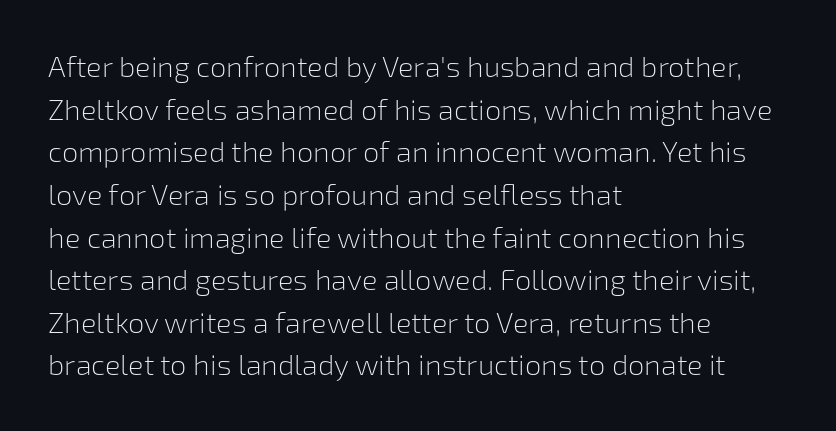
Heaviness? Minimal to ordinary, like unemphasized prose. A normal amount of white space separates one row of letters from the next. No extra tracking has been applied to these lines. The letters advance in unequal steps, a hallmark of proportional type. The typography opts for an upright posture over an oblique one. Each line starts at the same left margin while the right side varies.
